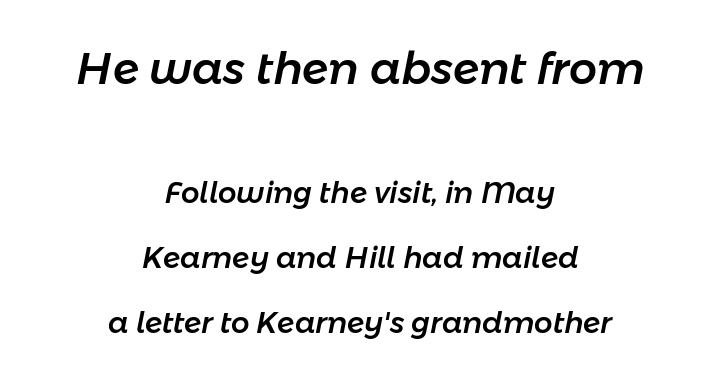
Q: Is the text italic (slanted)? A: Yes, it leans right by about 11 degrees.
Q: Is the text underlined? A: No.
Q: How is the paragraph aligned? A: Centered.
Q: Is the spacing between letters normal or unusually wide? A: Normal.
Q: Is the spacing between lines tight, normal or loose? A: Loose.
Q: Which block of text is set in a larger size, the first (top) or the second (bottom)? A: The first (top) one.
Q: Width (condensed, normal, or wide)? A: Normal.
Q: Stroke contrast? A: Low.
Q: x-height? A: Medium.
Q: Monospaced? A: No.
